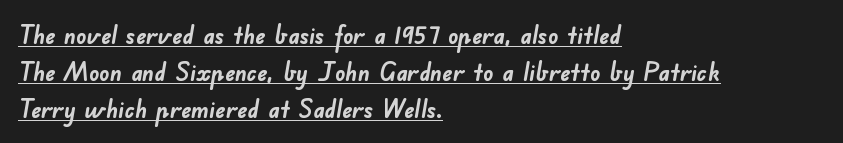
The sample's only ornament is a line tracing under the words. All the whitespace from short lines collects on the right. Thick stems and heavy bowls — unmistakably bold. Interline gaps are of average width in this sample.
